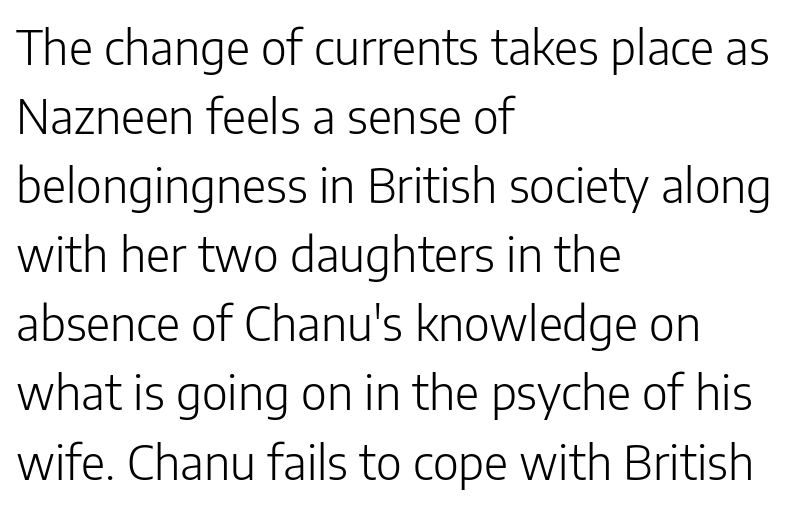
{"serif": "no", "italic": "no", "bold": "no", "weight": "light", "width": "normal", "stroke_contrast": "low", "x_height": "medium", "monospaced": "no", "underline": "no", "align": "left", "line_spacing": "normal", "line_spacing_ratio": 1.47, "letter_spacing": "normal", "letter_spacing_em": 0.0, "glyph_px": 47}
